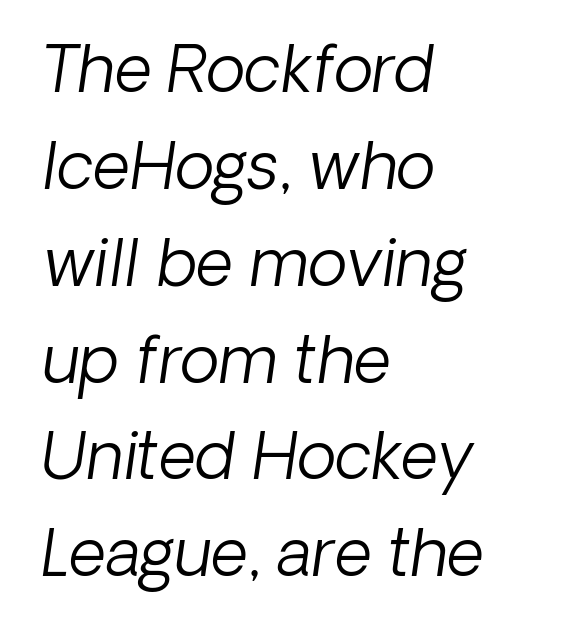
Q: Is the text bold? A: No.
Q: Is the text italic (slanted)? A: Yes, it leans right by about 8 degrees.
Q: Is the text underlined? A: No.
Q: How is the paragraph aligned? A: Left-aligned.
Q: Is the spacing between letters normal or unusually wide? A: Normal.
Q: Is the spacing between lines tight, normal or loose? A: Normal.
Q: Width (condensed, normal, or wide)? A: Normal.
Q: Stroke contrast? A: Low.
Q: x-height? A: Medium.
Q: Monospaced? A: No.
